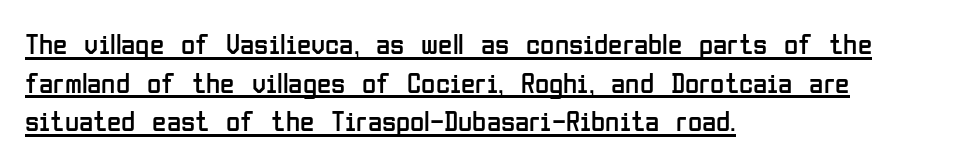
Is there much room between lines? A standard amount, neither cramped nor airy. Type style note: lacks serifs. Heaviness? Minimal to ordinary, like unemphasized prose. Is this a fixed-width face? No — the glyphs have proportional, varying widths. If you drew a line through each stem, it would be perfectly vertical.
